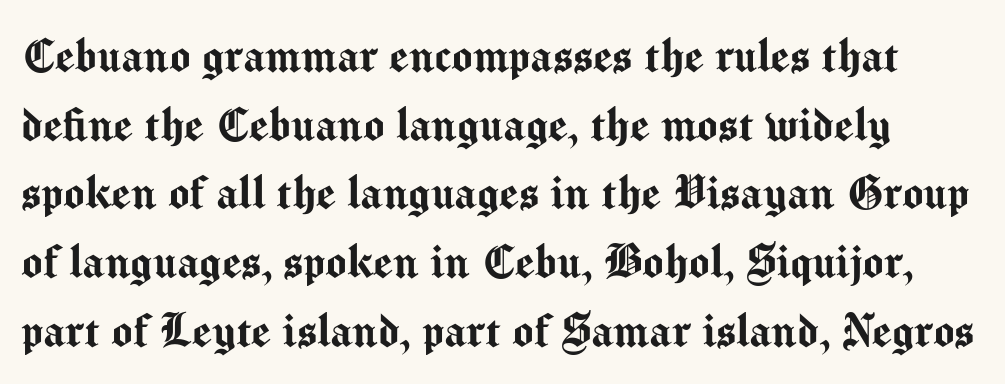
{"serif": "no", "italic": "no", "width": "normal", "stroke_contrast": "medium", "x_height": "medium", "monospaced": "no", "underline": "no", "line_spacing": "normal", "line_spacing_ratio": 1.25, "letter_spacing": "normal", "letter_spacing_em": 0.0, "glyph_px": 55}
